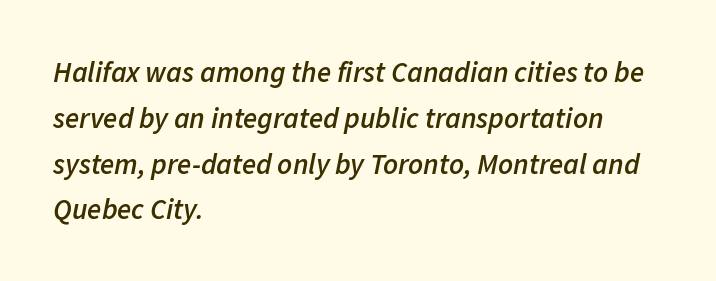
Descenders hang freely into open space. Notice how descenders clear the ascenders below comfortably — that's standard leading. Emphasis-style slanted type is in use. The strokes are fattened partway — semibold, not bold. Here the designer chose a conventional face with non-uniform glyph widths. Characters follow at the spacing the type designer built in.
